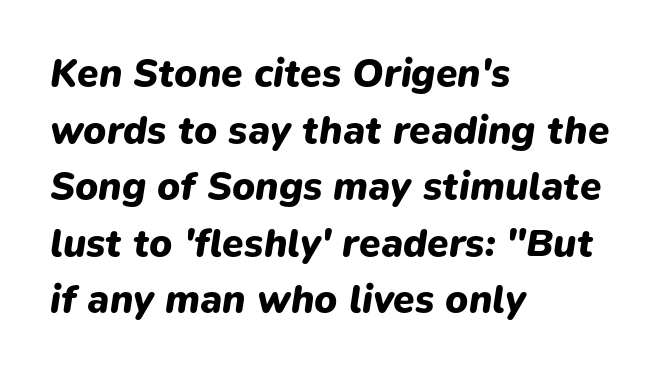
The horizontal fit of the characters is conventional and even. Character widths vary here, with narrow letters taking less room than wide ones. Descenders are the only things crossing below the line. The strokes are fattened all the way to bold. Is the type slanted? Yes — the strokes lean at a clear angle.
